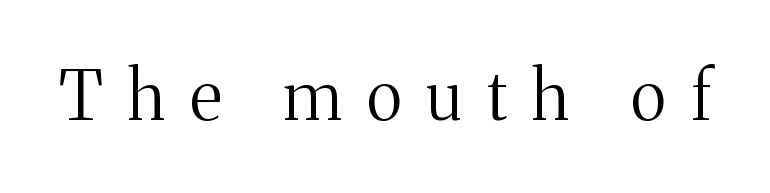
In terms of posture, this sample is upright. The weight tops out at a normal text grade. Stroke terminals: seriffed. Has an underline been added? It has not.
